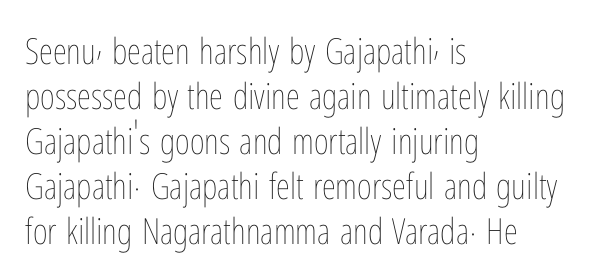
{"italic": "no", "bold": "no", "weight": "thin", "width": "condensed", "stroke_contrast": "low", "x_height": "medium", "monospaced": "no", "underline": "no", "align": "left", "line_spacing": "normal", "line_spacing_ratio": 1.25, "letter_spacing": "normal", "letter_spacing_em": 0.0, "glyph_px": 36}
